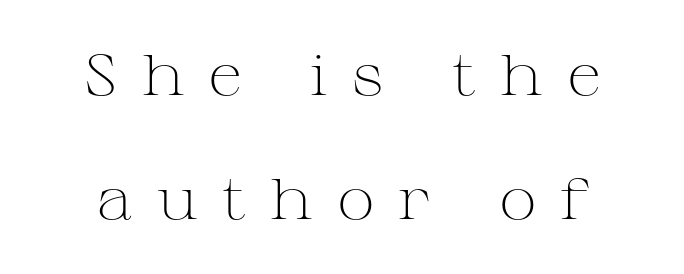
The gaps between neighbouring characters are conspicuously large. Is there any slant? The stems are plumb. To sum up the face: it has serifs. The block of text is sparse from top to bottom, with ample space between rows.
